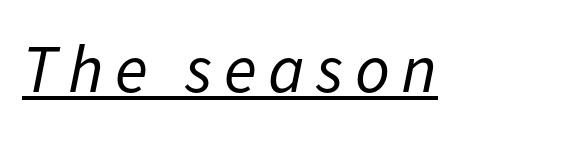
Q: Is the text bold? A: No.
Q: Is the text italic (slanted)? A: Yes, it leans right by about 11 degrees.
Q: Is the text underlined? A: Yes.
Q: Width (condensed, normal, or wide)? A: Normal.
Q: Stroke contrast? A: Low.
Q: x-height? A: Medium.
Q: Monospaced? A: No.
